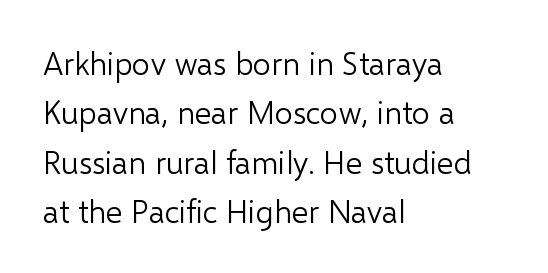
The rendering shows plain stroke endings on the letterforms — a sans-serif design. Stem width sits at or under what a default text font uses. Line spacing here is normal. Nobody drew a line under any word here. Tracking here is standard; glyphs follow each other at the usual distance. Note the varied advance widths — an 'i' is clearly narrower than an 'm'.
